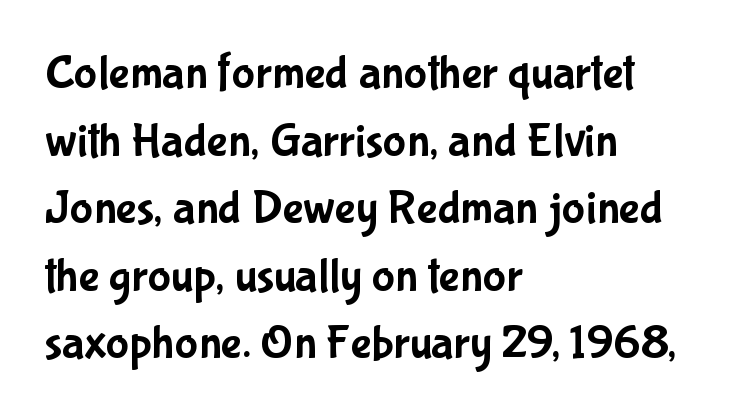
{"serif": "no", "italic": "no", "width": "condensed", "stroke_contrast": "low", "x_height": "medium", "monospaced": "no", "underline": "no", "align": "left", "line_spacing": "normal", "line_spacing_ratio": 1.38, "letter_spacing": "normal", "letter_spacing_em": 0.0, "glyph_px": 49}
